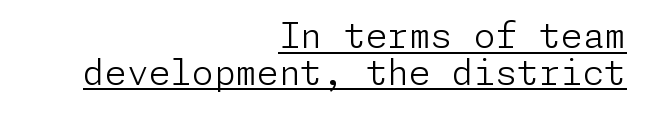
The image shows 35 px light sans-serif type, upright; set right-aligned, tight line spacing (1.05x), normal letter spacing, underlined; low stroke contrast and a medium x-height.
